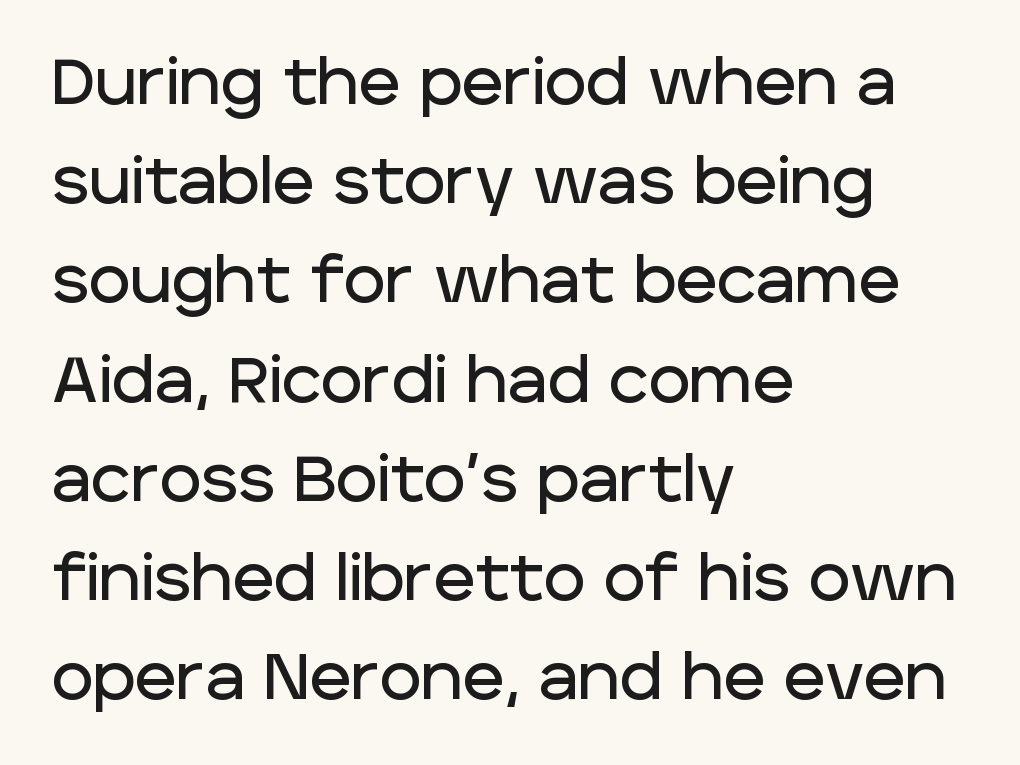
The image shows 64 px sans-serif type, upright; set left-aligned, normal line spacing (1.55x), normal letter spacing, not underlined; low stroke contrast and a large x-height.
